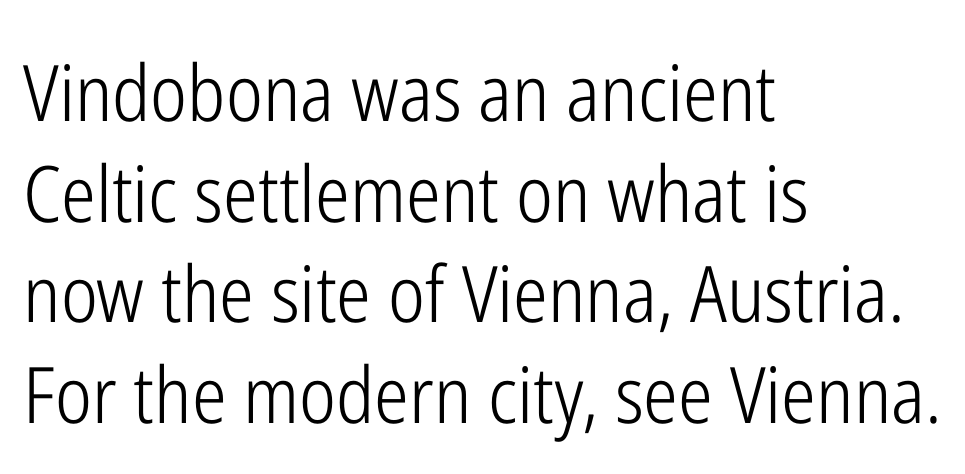
{"serif": "no", "italic": "no", "bold": "no", "weight": "light", "width": "condensed", "stroke_contrast": "low", "x_height": "medium", "monospaced": "no", "underline": "no", "align": "left", "line_spacing": "normal", "line_spacing_ratio": 1.29, "letter_spacing": "normal", "letter_spacing_em": 0.0, "glyph_px": 78}
